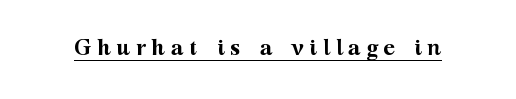
The image shows 22 px bold type, upright; set unusually wide letter spacing (+0.24 em), underlined.
